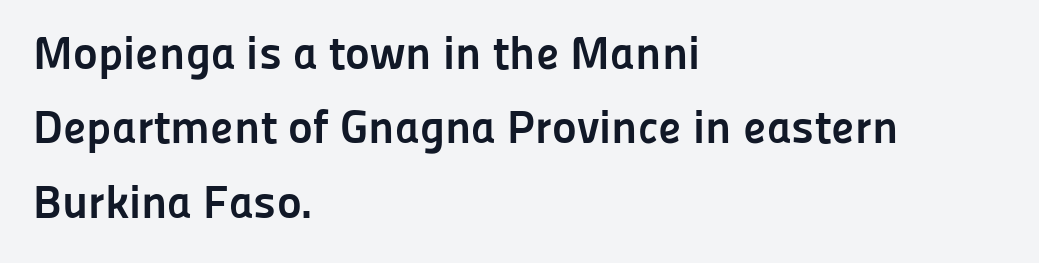
The image shows 47 px semibold sans-serif type, upright; set left-aligned, normal line spacing (1.58x), normal letter spacing, not underlined; low stroke contrast and a medium x-height.
